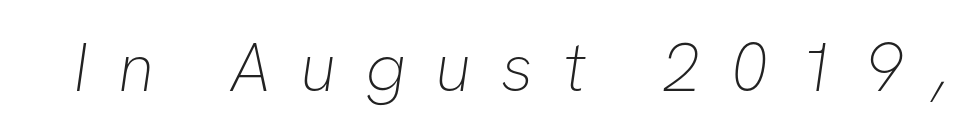
Q: Is the text bold? A: No.
Q: Is the typeface a serif or a sans-serif typeface? A: Sans-serif.
Q: Is the text underlined? A: No.
Q: Is the spacing between letters normal or unusually wide? A: Unusually wide.
Q: Width (condensed, normal, or wide)? A: Normal.
Q: Stroke contrast? A: Low.
Q: x-height? A: Medium.
Q: Monospaced? A: No.
